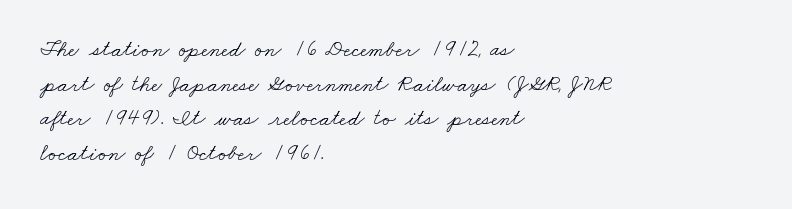
The typesetting does not lean heavy: it is not bold. The foot of each line stays bare and open. Compared with a centered layout, this one pins lines to the left instead. Characters follow at the spacing the type designer built in. Baseline-to-baseline distance is the conventional proportion of letter height.
